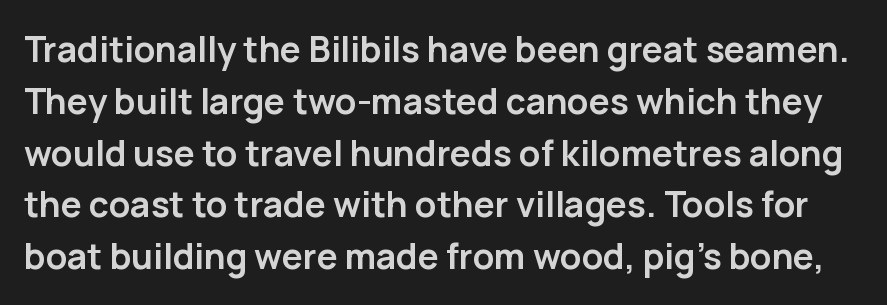
{"serif": "no", "italic": "no", "bold": "yes", "weight": "semibold", "width": "normal", "stroke_contrast": "low", "x_height": "medium", "monospaced": "no", "underline": "no", "line_spacing": "normal", "line_spacing_ratio": 1.48, "letter_spacing": "normal", "letter_spacing_em": 0.0, "glyph_px": 35}
